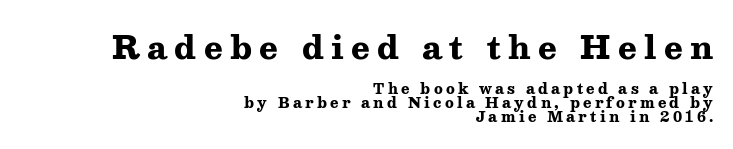
{"serif": "yes", "italic": "no", "bold": "yes", "weight": "heavy", "width": "wide", "stroke_contrast": "medium", "x_height": "medium", "monospaced": "no", "underline": "no", "align": "right", "line_spacing": "tight", "line_spacing_ratio": 1.01, "letter_spacing": "wide", "letter_spacing_em": 0.23, "larger_block": "first", "size_ratio": 2.21, "glyph_px": 31}
